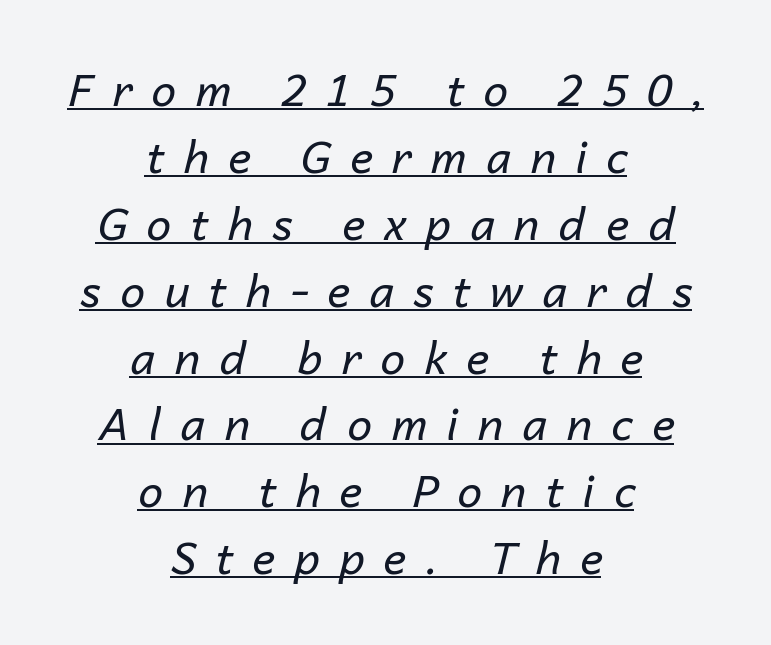
{"italic": "yes", "lean": "right", "slant_degrees": 14, "bold": "no", "weight": "regular", "width": "normal", "stroke_contrast": "low", "x_height": "medium", "monospaced": "no", "underline": "yes", "align": "center", "line_spacing": "normal", "line_spacing_ratio": 1.52, "letter_spacing": "wide", "letter_spacing_em": 0.44, "glyph_px": 44}
